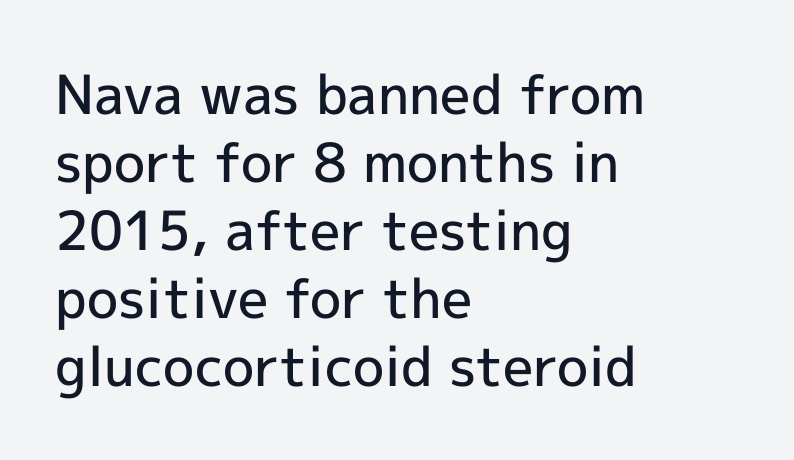
{"serif": "no", "italic": "no", "bold": "semi", "weight": "semibold", "width": "normal", "x_height": "medium", "monospaced": "no", "underline": "no", "align": "left", "line_spacing": "normal", "line_spacing_ratio": 1.26, "letter_spacing": "normal", "letter_spacing_em": 0.0, "glyph_px": 54}
